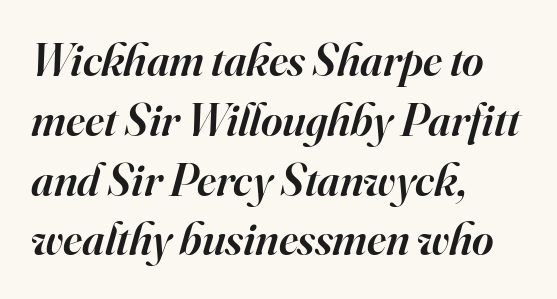
Do the characters align in a grid? No, the font is proportional. Descenders hang freely into open space. Typographically, this falls in the serif category. These lines are set flush left with a ragged right edge.
